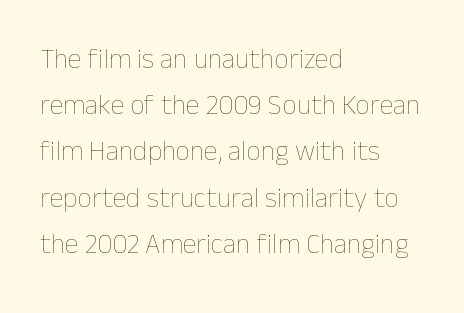
Q: Is the text bold? A: No.
Q: Is the text italic (slanted)? A: No, it is upright.
Q: Is the text underlined? A: No.
Q: How is the paragraph aligned? A: Left-aligned.
Q: Is the spacing between letters normal or unusually wide? A: Normal.
Q: Is the spacing between lines tight, normal or loose? A: Normal.
Q: Width (condensed, normal, or wide)? A: Normal.
Q: Stroke contrast? A: Low.
Q: x-height? A: Medium.
Q: Monospaced? A: No.
